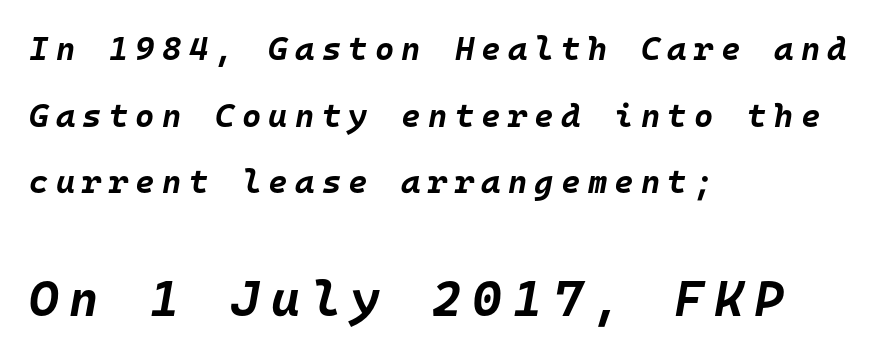
All the whitespace from short lines collects on the right. Baseline-to-baseline distance is far greater than the letter height. The space directly below the letters is spotless. This is oblique type, the kind used for emphasis or titles. The passage shown is typed in a monospace face where columns stay perfectly aligned. How heavy is the stroke? Heavy — this is a bold.
